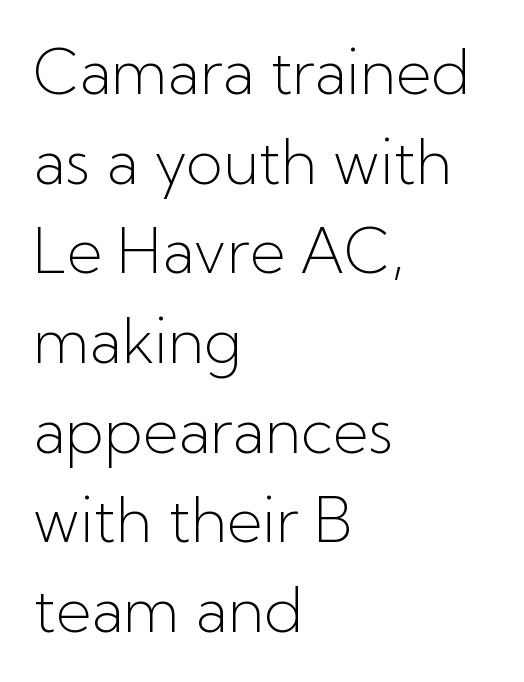
Q: Is the text bold? A: No.
Q: Is the text italic (slanted)? A: No, it is upright.
Q: Is the typeface a serif or a sans-serif typeface? A: Sans-serif.
Q: Is the text underlined? A: No.
Q: How is the paragraph aligned? A: Left-aligned.
Q: Is the spacing between letters normal or unusually wide? A: Normal.
Q: Is the spacing between lines tight, normal or loose? A: Normal.
Q: Width (condensed, normal, or wide)? A: Normal.
Q: Stroke contrast? A: Low.
Q: x-height? A: Medium.
Q: Monospaced? A: No.
